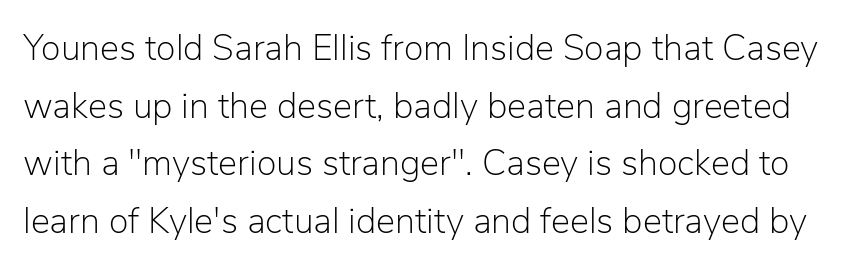
{"serif": "no", "italic": "no", "bold": "no", "weight": "light", "width": "normal", "stroke_contrast": "low", "x_height": "medium", "monospaced": "no", "underline": "no", "line_spacing": "normal", "line_spacing_ratio": 1.6, "letter_spacing": "normal", "letter_spacing_em": 0.0, "glyph_px": 36}
